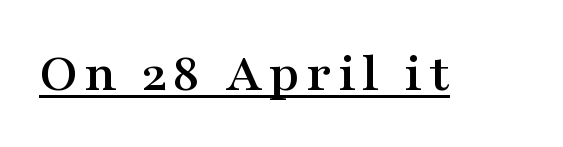
Q: Is the text italic (slanted)? A: No, it is upright.
Q: Is the typeface a serif or a sans-serif typeface? A: Serif.
Q: Is the text underlined? A: Yes.
Q: Width (condensed, normal, or wide)? A: Wide.
Q: Stroke contrast? A: Medium.
Q: x-height? A: Medium.
Q: Monospaced? A: No.
